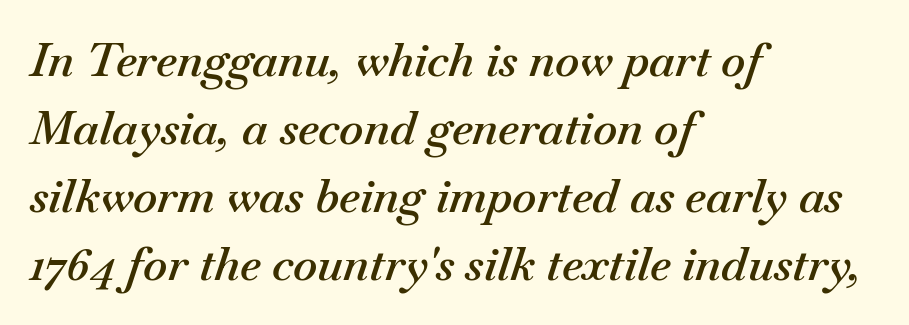
Q: Is the text bold? A: Semi-bold.
Q: Is the text italic (slanted)? A: Yes, it leans right by about 18 degrees.
Q: Is the text underlined? A: No.
Q: How is the paragraph aligned? A: Left-aligned.
Q: Is the spacing between letters normal or unusually wide? A: Normal.
Q: Is the spacing between lines tight, normal or loose? A: Normal.
Q: Width (condensed, normal, or wide)? A: Normal.
Q: Stroke contrast? A: Medium.
Q: x-height? A: Small.
Q: Monospaced? A: No.
